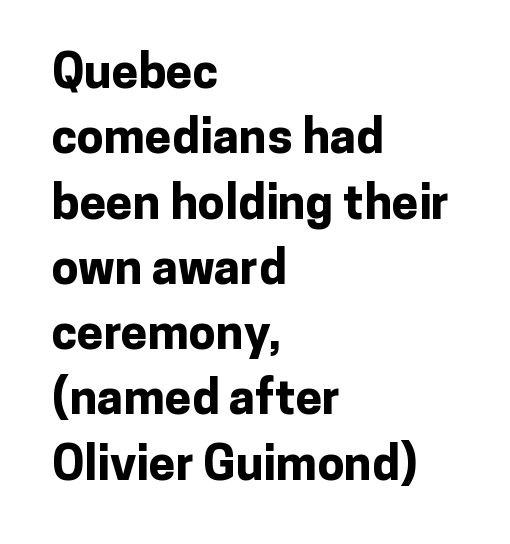
Q: Is the text bold? A: Yes.
Q: Is the text italic (slanted)? A: No, it is upright.
Q: Is the typeface a serif or a sans-serif typeface? A: Sans-serif.
Q: Is the text underlined? A: No.
Q: How is the paragraph aligned? A: Left-aligned.
Q: Is the spacing between letters normal or unusually wide? A: Normal.
Q: Is the spacing between lines tight, normal or loose? A: Normal.
Q: Width (condensed, normal, or wide)? A: Normal.
Q: Stroke contrast? A: Low.
Q: x-height? A: Medium.
Q: Monospaced? A: No.
